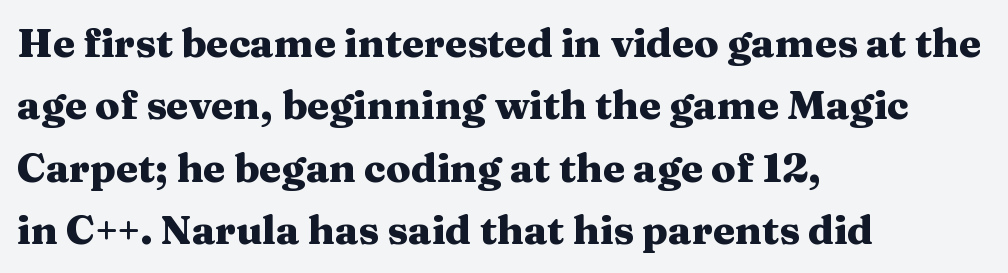
Tall strokes in this sample are plumb rather than angled. Honestly, there is no underline to notice here at all. A typesetter would call this proportional, since set widths differ per character. Set as a true bold cut, around the 700 mark.
